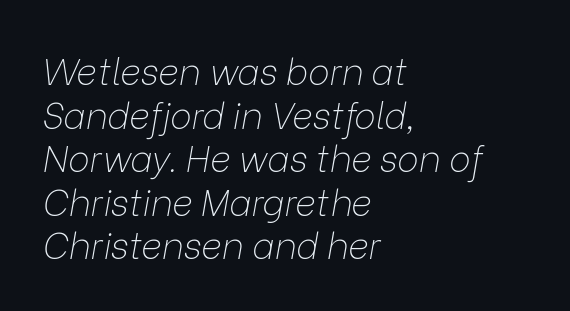
A classic flush-left, rag-right setting is used for this passage. A light-to-regular cut is what we see here. There's an unmistakable incline to the writing here. Is this a fixed-width face? No — the glyphs have proportional, varying widths. The space beneath each line is pristine and unruled.
